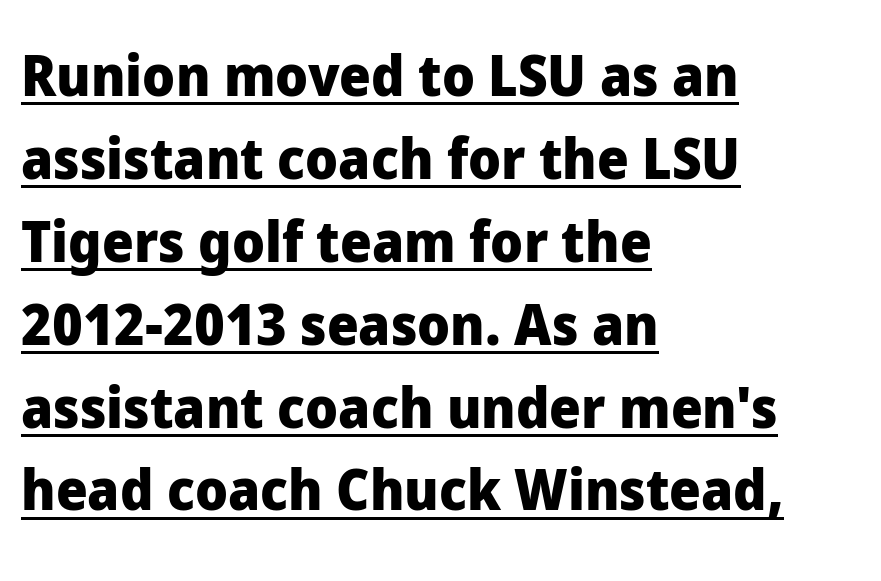
I'd describe the lettering as bold — thick and assertive. Observe the ordinary spacing: letters are neighbours, not strangers. Vertical strokes here are truly vertical. Horizontal alignment here is leftward, the default for most running prose.
